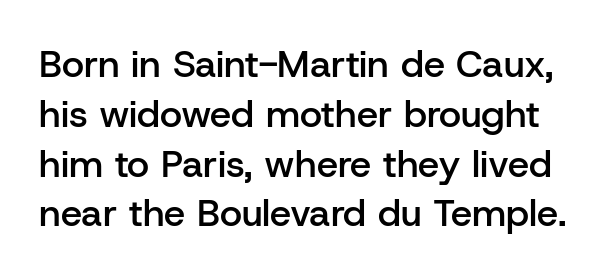
The image shows 38 px semibold sans-serif type, upright; set normal line spacing (1.31x), normal letter spacing, not underlined; low stroke contrast and a medium x-height.
